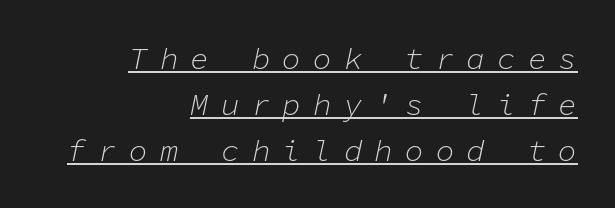
{"italic": "yes", "lean": "right", "slant_degrees": 11, "bold": "no", "weight": "light", "width": "normal", "stroke_contrast": "low", "x_height": "medium", "monospaced": "yes", "underline": "yes", "align": "right", "line_spacing": "normal", "line_spacing_ratio": 1.48, "letter_spacing": "wide", "letter_spacing_em": 0.39, "glyph_px": 31}
